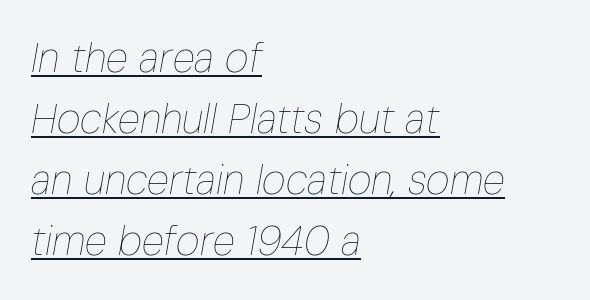
The rendering uses the underline text-decoration. Character widths vary here, with narrow letters taking less room than wide ones. These glyphs show unthickened strokes, regular width or finer. The tracking reads as untouched default to a designer's eye.
